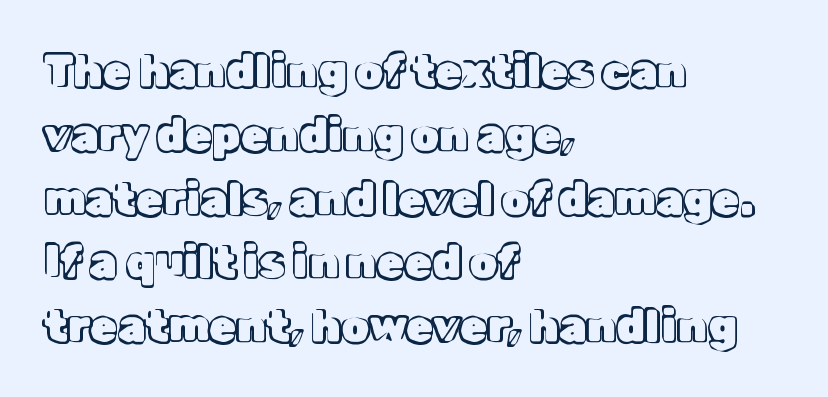
The compositor pushed each line to the left boundary. The space directly below the letters is spotless. The space between consecutive lines is moderate. The lettering holds an erect, upright posture throughout.
